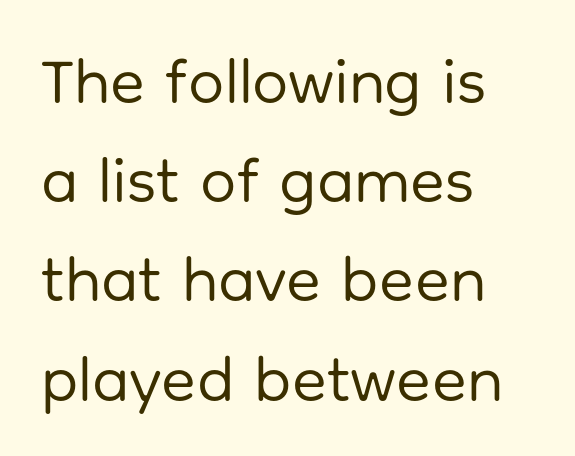
Note the varied advance widths — an 'i' is clearly narrower than an 'm'. Stroke thickness stays within the range of a standard reading face or lighter. Style check: upright. The setting favours the left margin, as ordinary paragraphs usually do.
